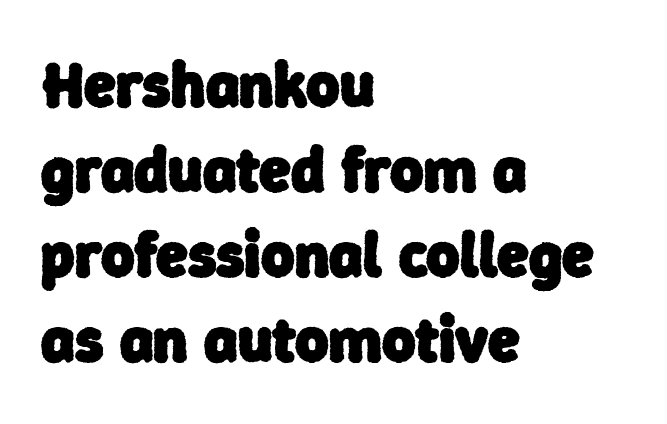
{"serif": "no", "bold": "yes", "weight": "heavy", "width": "normal", "stroke_contrast": "low", "x_height": "medium", "monospaced": "no", "underline": "no", "align": "left", "line_spacing": "normal", "line_spacing_ratio": 1.33, "letter_spacing": "normal", "letter_spacing_em": 0.0, "glyph_px": 64}
